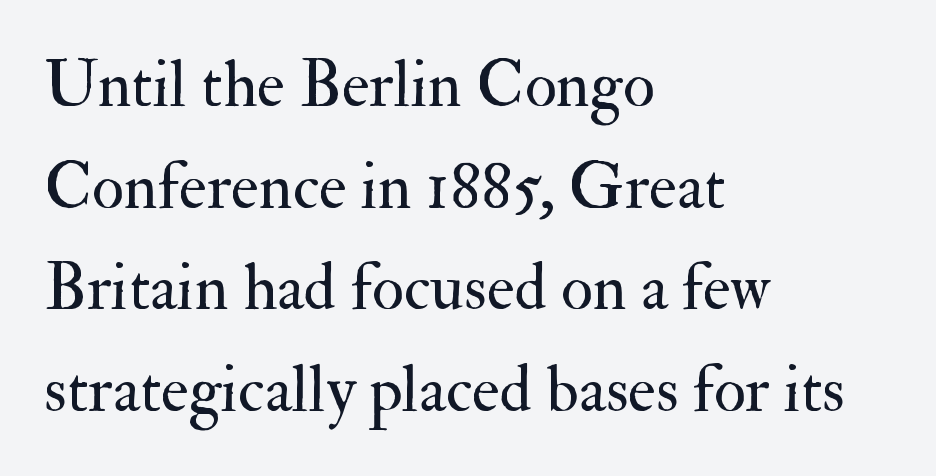
Q: Is the text bold? A: No.
Q: Is the text italic (slanted)? A: No, it is upright.
Q: Is the typeface a serif or a sans-serif typeface? A: Serif.
Q: Is the text underlined? A: No.
Q: How is the paragraph aligned? A: Left-aligned.
Q: Is the spacing between letters normal or unusually wide? A: Normal.
Q: Is the spacing between lines tight, normal or loose? A: Normal.
Q: Width (condensed, normal, or wide)? A: Normal.
Q: Stroke contrast? A: Medium.
Q: x-height? A: Small.
Q: Monospaced? A: No.
